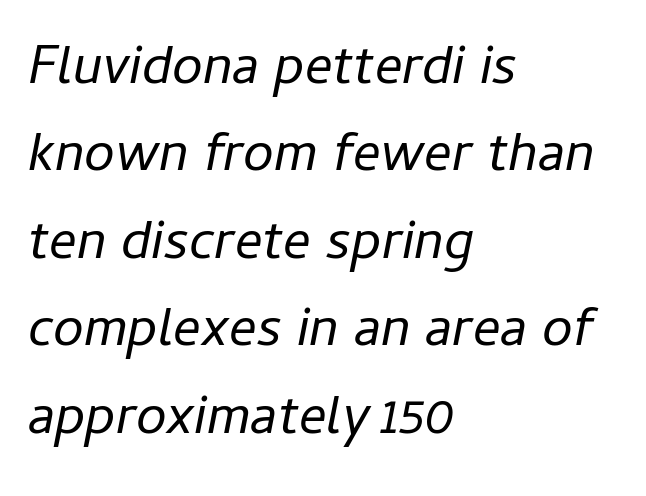
Honestly, the row spacing looks completely unremarkable. Honestly, the letter spacing is just normal — you wouldn't notice it. Character widths vary here, with narrow letters taking less room than wide ones. Check the space under the baseline: it is left empty.
